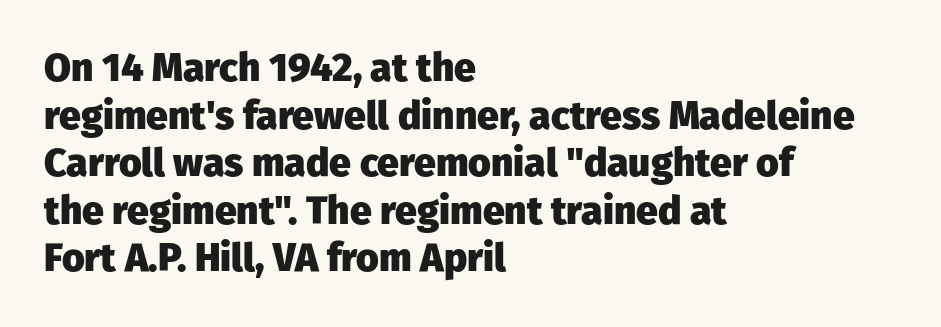
Style check: upright. Tracking value appears to be zero — textbook default spacing. The face used here has the dense, thick strokes of a bold. The gap between lines stays unmarked. The passage shown is typed in a proportional face where columns would drift. Typographically, this falls in the sans-serif category.
